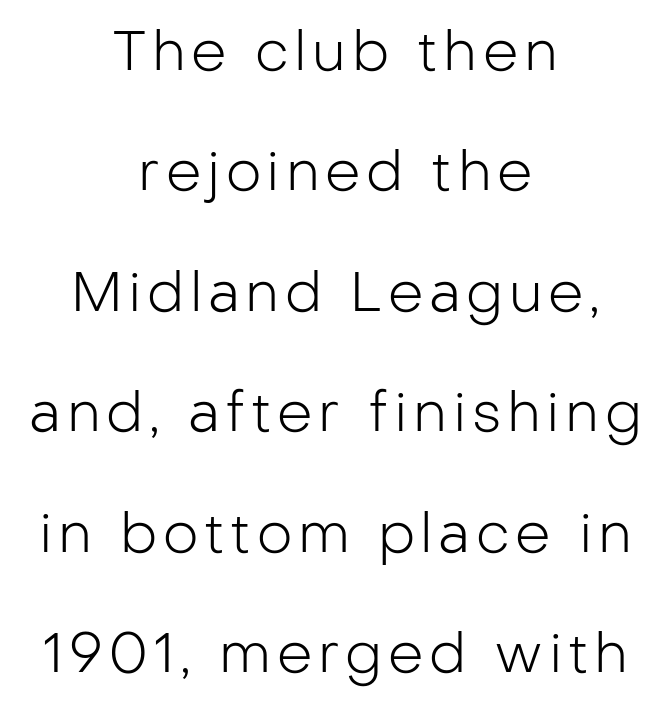
{"serif": "no", "italic": "no", "bold": "no", "weight": "light", "width": "normal", "stroke_contrast": "low", "x_height": "medium", "monospaced": "no", "underline": "no", "align": "center", "line_spacing": "loose", "line_spacing_ratio": 2.15, "glyph_px": 56}
